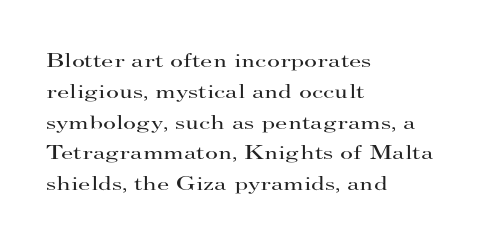
{"italic": "no", "bold": "no", "underline": "no", "align": "left", "line_spacing": "normal", "line_spacing_ratio": 1.54, "letter_spacing": "normal", "letter_spacing_em": 0.0, "glyph_px": 20}
